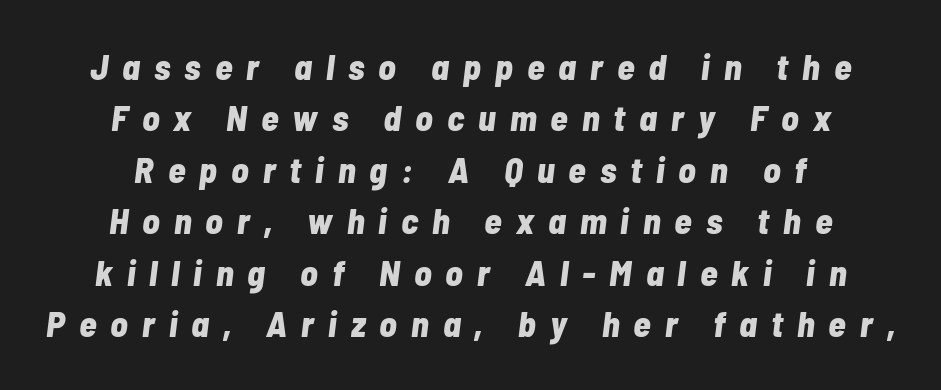
{"italic": "yes", "lean": "right", "slant_degrees": 7, "bold": "yes", "weight": "bold", "width": "condensed", "stroke_contrast": "low", "x_height": "medium", "monospaced": "no", "underline": "no", "align": "center", "line_spacing": "normal", "line_spacing_ratio": 1.43, "letter_spacing": "wide", "letter_spacing_em": 0.39, "glyph_px": 36}
